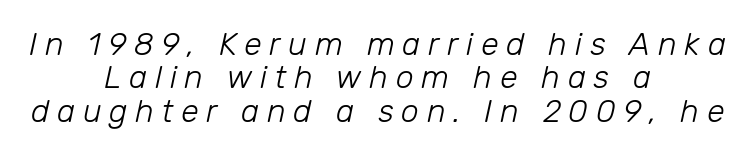
The image shows 32 px light type, italic (leaning right); set centered, tight line spacing (1.04x), unusually wide letter spacing (+0.24 em), not underlined; low stroke contrast and a medium x-height.
